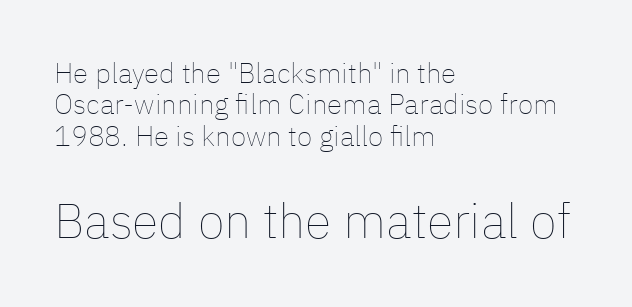
Q: Is the text bold? A: No.
Q: Is the text italic (slanted)? A: No, it is upright.
Q: Is the text underlined? A: No.
Q: How is the paragraph aligned? A: Left-aligned.
Q: Is the spacing between letters normal or unusually wide? A: Normal.
Q: Is the spacing between lines tight, normal or loose? A: Tight.
Q: Which block of text is set in a larger size, the first (top) or the second (bottom)? A: The second (bottom) one.
Q: Width (condensed, normal, or wide)? A: Normal.
Q: Stroke contrast? A: Low.
Q: x-height? A: Medium.
Q: Monospaced? A: No.
